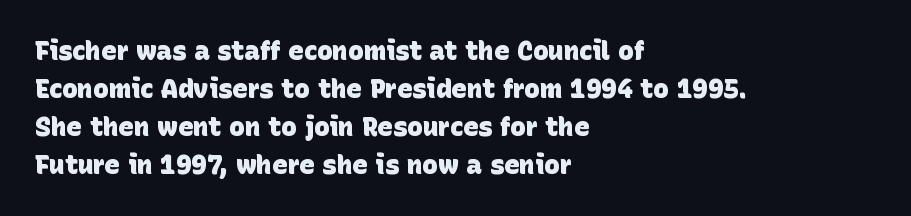
Q: Is the text bold? A: Yes.
Q: Is the text underlined? A: No.
Q: How is the paragraph aligned? A: Left-aligned.
Q: Is the spacing between letters normal or unusually wide? A: Normal.
Q: Is the spacing between lines tight, normal or loose? A: Normal.
